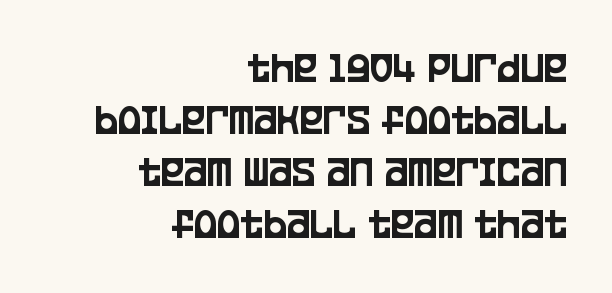
The image shows 44 px condensed sans-serif type, upright; set right-aligned, line spacing 1.18x, normal letter spacing, not underlined; low stroke contrast and a large x-height.
